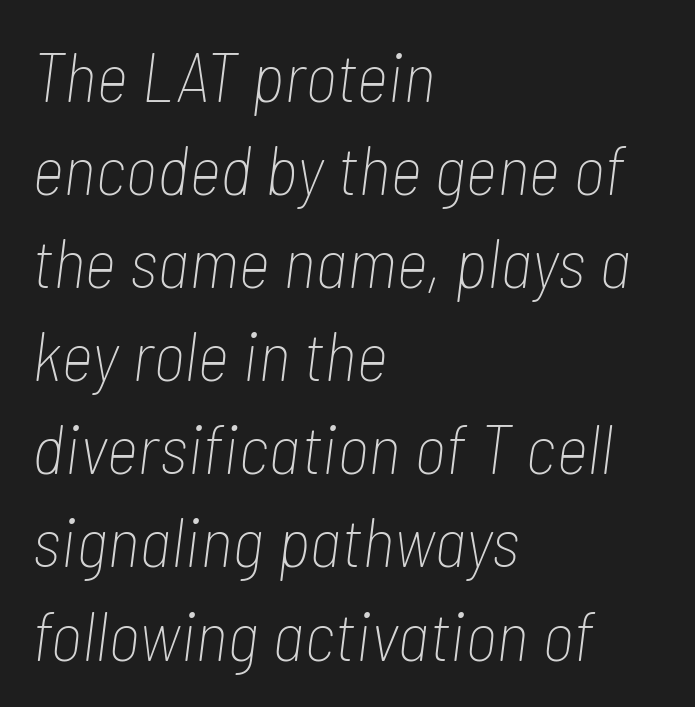
Q: Is the text bold? A: No.
Q: Is the text italic (slanted)? A: Yes, it leans right by about 7 degrees.
Q: Is the text underlined? A: No.
Q: How is the paragraph aligned? A: Left-aligned.
Q: Is the spacing between letters normal or unusually wide? A: Normal.
Q: Is the spacing between lines tight, normal or loose? A: Normal.
Q: Width (condensed, normal, or wide)? A: Condensed.
Q: Stroke contrast? A: Low.
Q: x-height? A: Medium.
Q: Monospaced? A: No.
